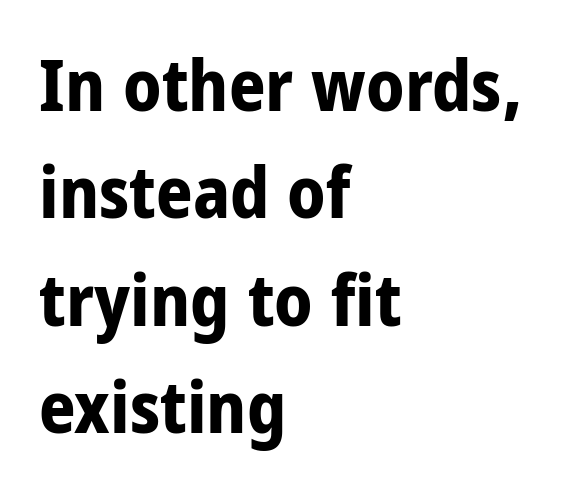
Notice how descenders clear the ascenders below comfortably — that's standard leading. The type sits square on the baseline with zero lean. I'd describe the lettering as bold — thick and assertive. Serif or sans? Sans — the stroke terminals are bare. Is the block centered? No — it sits flush against the left margin.
